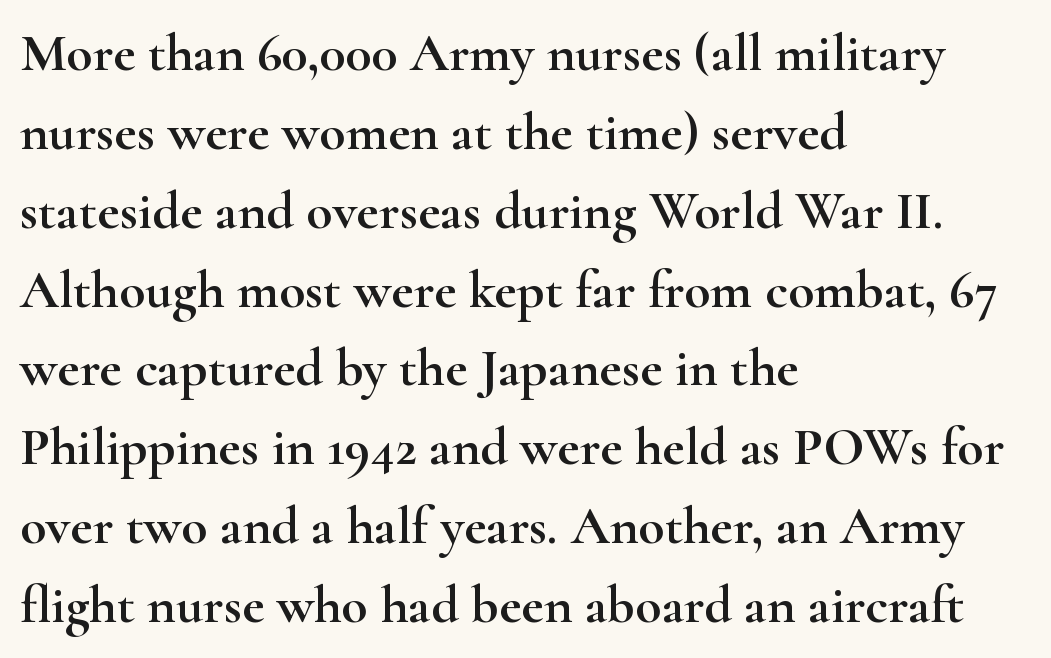
Are there feet on the stems? There are — it's a serif. Looks like regular typesetting: each glyph gets only the width it needs. Spacing between characters is what you'd get straight out of the box. Do the letters lean? They stand straight.
